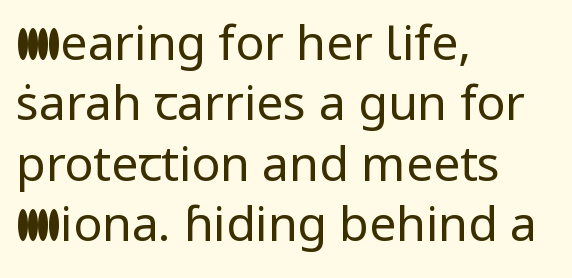
The image shows 48 px regular-weight sans-serif type, upright; set left-aligned, normal line spacing (1.26x), normal letter spacing, not underlined; low stroke contrast and a medium x-height.
